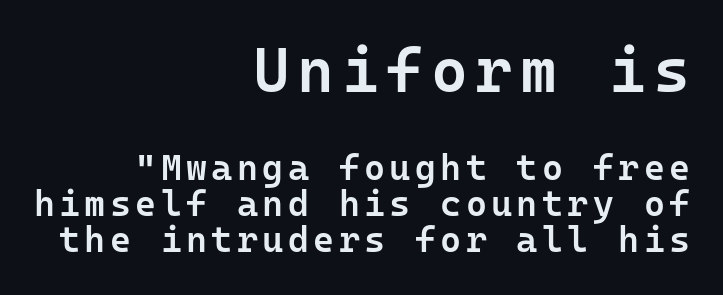
The image shows 63 px semibold sans-serif type, upright, monospaced; set right-aligned, tight line spacing (1.0x), not underlined; the first (top) block is 1.75x larger; low stroke contrast and a medium x-height.
